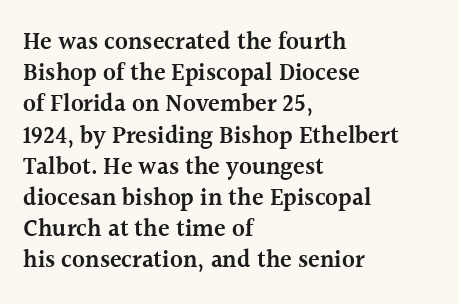
The image shows 24 px text type, upright; set left-aligned, normal line spacing (1.3x), normal letter spacing, not underlined.
